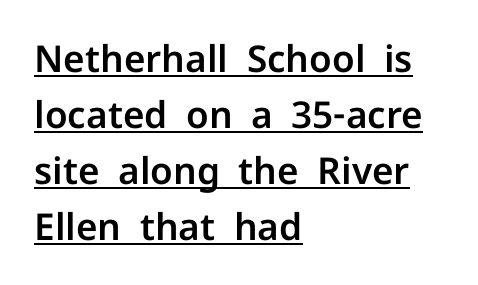
The image shows 37 px sans-serif type, upright; set left-aligned, normal line spacing (1.51x), normal letter spacing, underlined; low stroke contrast and a medium x-height.
